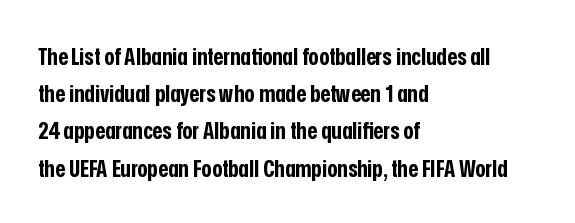
Q: Is the text bold? A: Yes.
Q: Is the text italic (slanted)? A: No, it is upright.
Q: Is the text underlined? A: No.
Q: How is the paragraph aligned? A: Left-aligned.
Q: Is the spacing between letters normal or unusually wide? A: Normal.
Q: Is the spacing between lines tight, normal or loose? A: Normal.
